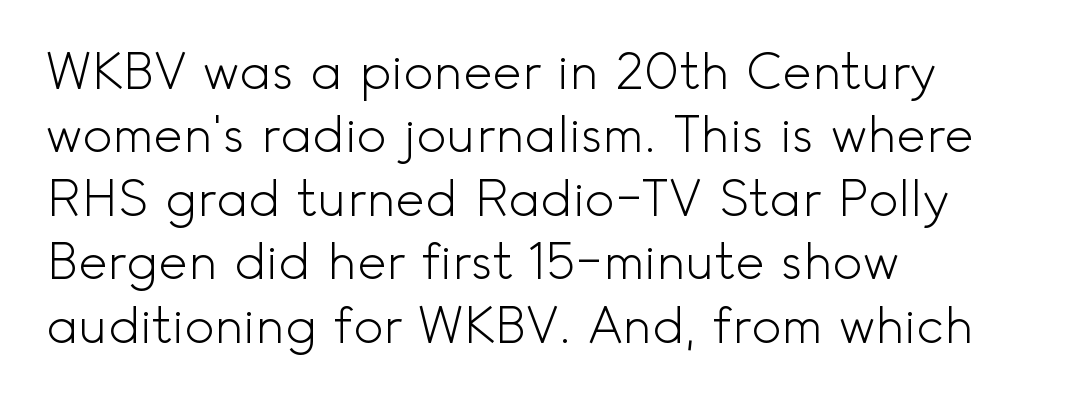
The image shows 50 px light sans-serif type, upright; set left-aligned, normal line spacing (1.27x), normal letter spacing, not underlined; a small x-height.
